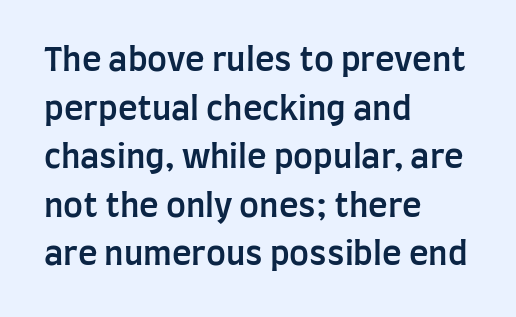
The image shows 33 px semibold, condensed sans-serif type, upright; set left-aligned, normal line spacing (1.47x), normal letter spacing, not underlined; low stroke contrast and a large x-height.
